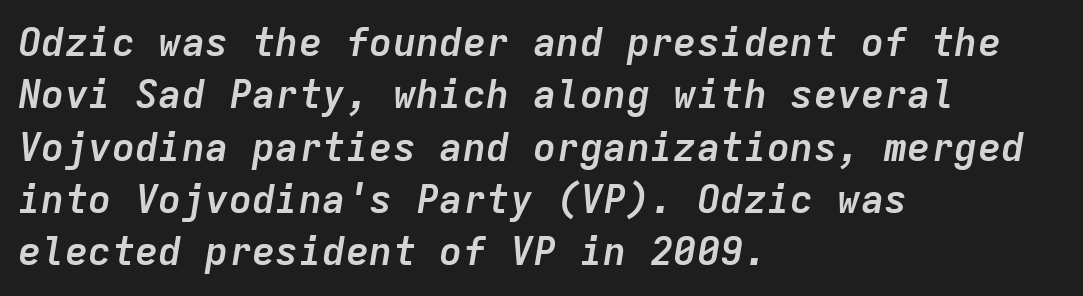
Observe the lean: these are italic letterforms. Is the block centered? No — it sits flush against the left margin. This sample uses plain, unmodified letter spacing. Looks like terminal output: every glyph gets an equal slot. Set as a true bold cut, around the 700 mark. Normally led — the rows are evenly, conventionally spaced.
